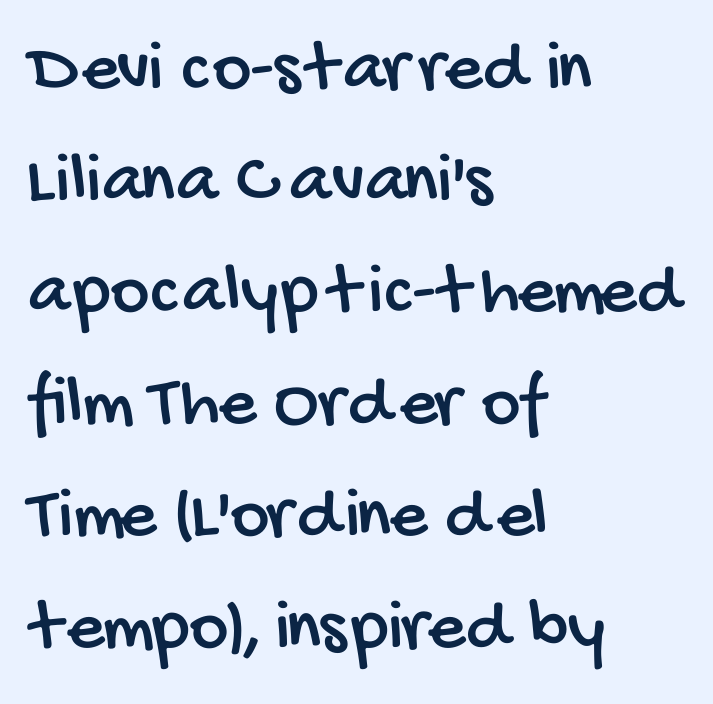
{"serif": "no", "width": "condensed", "stroke_contrast": "low", "x_height": "large", "monospaced": "no", "underline": "no", "align": "left", "line_spacing": "normal", "line_spacing_ratio": 1.51, "letter_spacing": "normal", "letter_spacing_em": 0.0, "glyph_px": 74}
